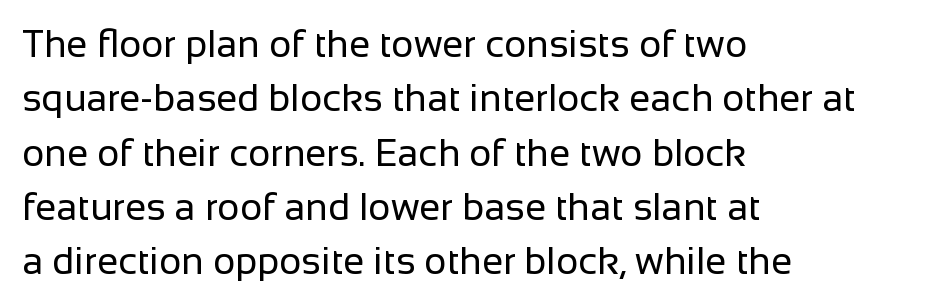
{"serif": "no", "italic": "no", "bold": "no", "weight": "regular", "width": "normal", "stroke_contrast": "low", "x_height": "medium", "monospaced": "no", "underline": "no", "align": "left", "line_spacing": "normal", "line_spacing_ratio": 1.43, "letter_spacing": "normal", "letter_spacing_em": 0.0, "glyph_px": 38}
